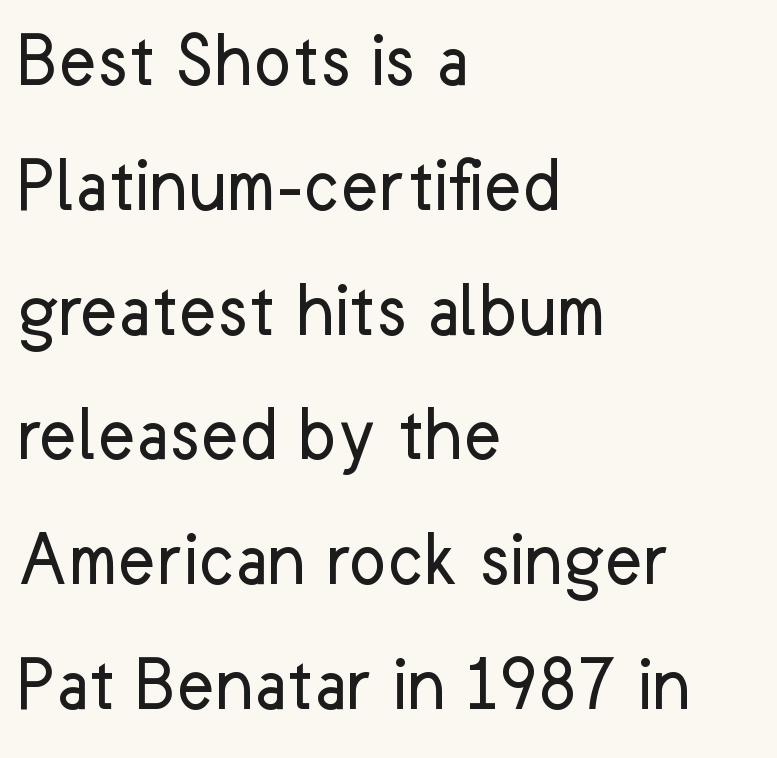
{"serif": "no", "italic": "no", "bold": "no", "weight": "regular", "width": "normal", "stroke_contrast": "low", "x_height": "medium", "monospaced": "no", "underline": "no", "align": "left", "line_spacing": "normal", "line_spacing_ratio": 1.56, "letter_spacing": "normal", "letter_spacing_em": 0.0, "glyph_px": 80}
